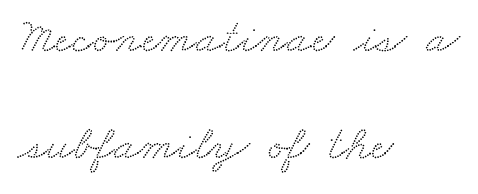
The passage is arranged the way most books set body copy — flush left. The designer went with a serif here, giving each stem small feet. Students, observe: this is what heavily led, spacious text looks like. Caption: standard tracking, unaltered. Beneath every word, the page is bare.
